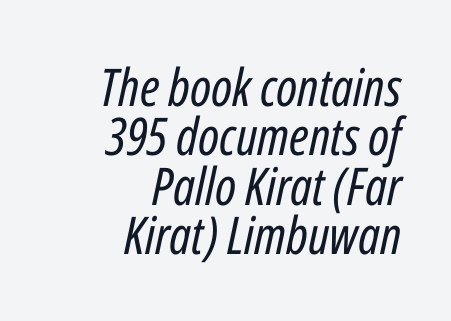
{"italic": "yes", "lean": "right", "slant_degrees": 12, "bold": "no", "weight": "regular", "width": "condensed", "stroke_contrast": "low", "x_height": "medium", "monospaced": "no", "underline": "no", "align": "right", "line_spacing": "tight", "line_spacing_ratio": 0.95, "letter_spacing": "normal", "letter_spacing_em": 0.0, "glyph_px": 52}
